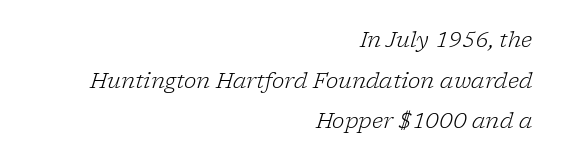
{"italic": "yes", "lean": "right", "slant_degrees": 17, "bold": "no", "underline": "no", "align": "right", "line_spacing": "loose", "line_spacing_ratio": 1.93, "letter_spacing": "normal", "letter_spacing_em": 0.0, "glyph_px": 21}
